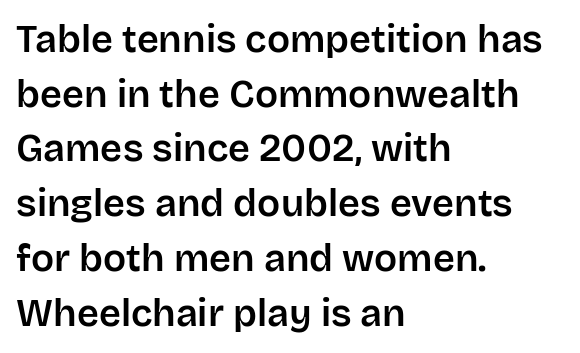
{"serif": "no", "italic": "no", "width": "normal", "stroke_contrast": "low", "x_height": "large", "monospaced": "no", "underline": "no", "align": "left", "line_spacing": "normal", "line_spacing_ratio": 1.44, "letter_spacing": "normal", "letter_spacing_em": 0.0, "glyph_px": 38}
